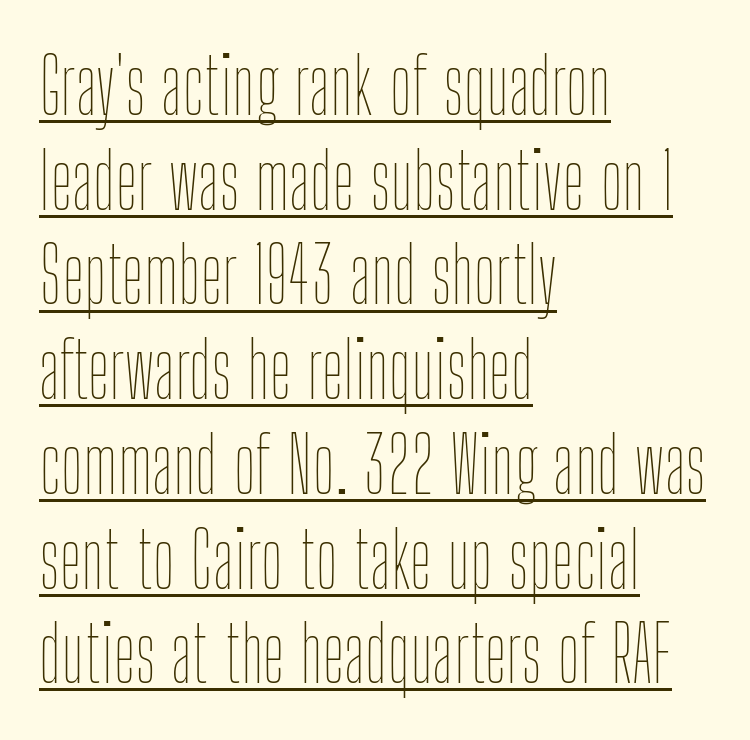
{"italic": "no", "bold": "no", "weight": "thin", "width": "condensed", "stroke_contrast": "low", "x_height": "medium", "monospaced": "no", "underline": "yes", "align": "left", "line_spacing_ratio": 1.23, "letter_spacing": "normal", "letter_spacing_em": 0.0, "glyph_px": 77}
